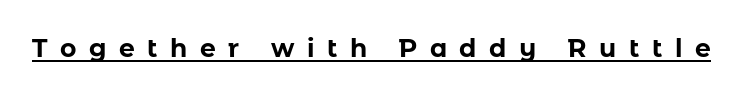
The face used here has the dense, thick strokes of a bold. Check the space under the baseline: a stroke is drawn there. The type is letterspaced generously, with wide tracking. Quick note: not italic, upright.
